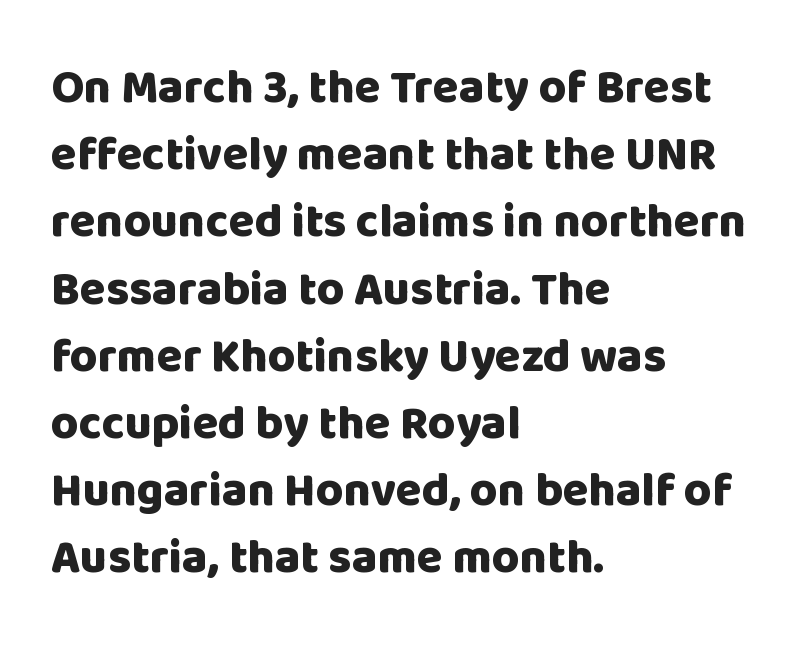
Q: Is the text bold? A: Yes.
Q: Is the text italic (slanted)? A: No, it is upright.
Q: Is the typeface a serif or a sans-serif typeface? A: Sans-serif.
Q: Is the text underlined? A: No.
Q: How is the paragraph aligned? A: Left-aligned.
Q: Is the spacing between letters normal or unusually wide? A: Normal.
Q: Is the spacing between lines tight, normal or loose? A: Normal.
Q: Width (condensed, normal, or wide)? A: Normal.
Q: Stroke contrast? A: Low.
Q: x-height? A: Large.
Q: Monospaced? A: No.
